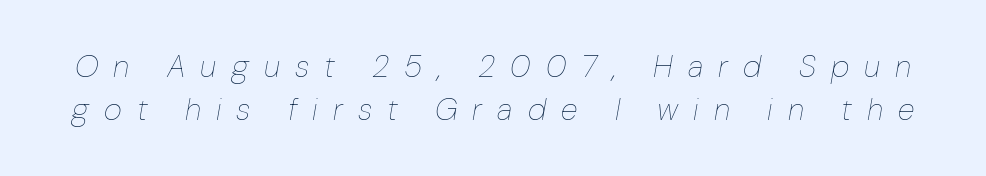
The image shows 31 px thin type, italic (leaning right); set normal line spacing (1.38x), unusually wide letter spacing (+0.49 em), not underlined; low stroke contrast and a medium x-height.
